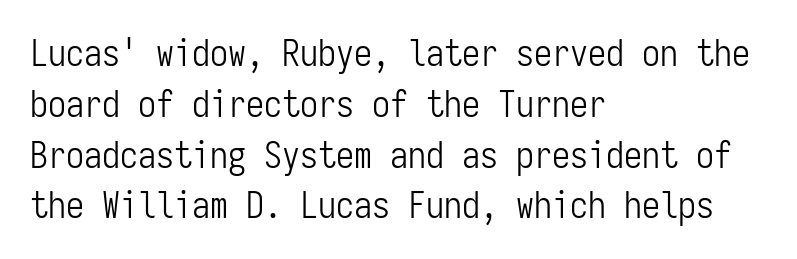
Q: Is the text bold? A: No.
Q: Is the text italic (slanted)? A: No, it is upright.
Q: Is the typeface a serif or a sans-serif typeface? A: Sans-serif.
Q: Is the text underlined? A: No.
Q: How is the paragraph aligned? A: Left-aligned.
Q: Is the spacing between letters normal or unusually wide? A: Normal.
Q: Is the spacing between lines tight, normal or loose? A: Normal.
Q: Width (condensed, normal, or wide)? A: Condensed.
Q: Stroke contrast? A: Low.
Q: x-height? A: Medium.
Q: Monospaced? A: Yes.
